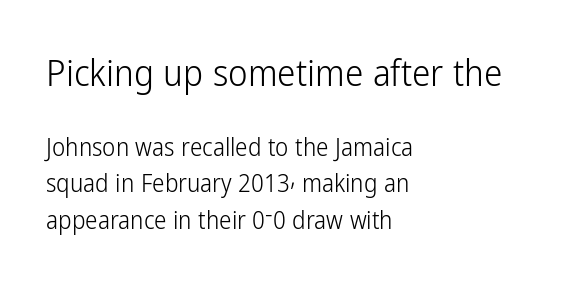
The image shows 37 px light, condensed sans-serif type, upright; set left-aligned, normal line spacing (1.45x), normal letter spacing, not underlined; the first (top) block is 1.48x larger; low stroke contrast and a medium x-height.
